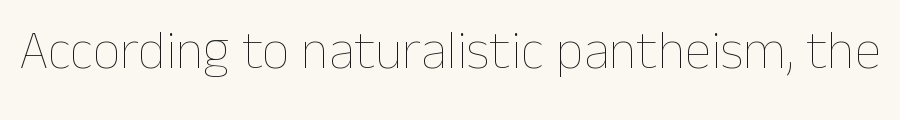
{"italic": "no", "bold": "no", "weight": "thin", "width": "normal", "stroke_contrast": "low", "x_height": "medium", "monospaced": "no", "underline": "no", "letter_spacing": "normal", "letter_spacing_em": 0.0, "glyph_px": 54}
